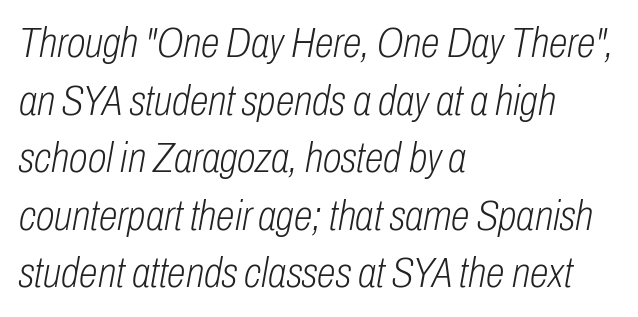
Q: Is the text bold? A: No.
Q: Is the text italic (slanted)? A: Yes, it leans right by about 10 degrees.
Q: Is the text underlined? A: No.
Q: How is the paragraph aligned? A: Left-aligned.
Q: Is the spacing between letters normal or unusually wide? A: Normal.
Q: Is the spacing between lines tight, normal or loose? A: Normal.
Q: Width (condensed, normal, or wide)? A: Condensed.
Q: Stroke contrast? A: Low.
Q: x-height? A: Medium.
Q: Monospaced? A: No.
